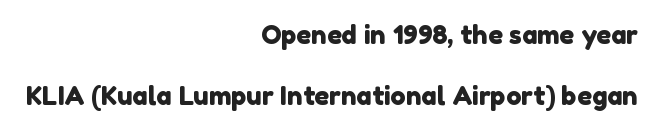
Q: Is the text underlined? A: No.
Q: How is the paragraph aligned? A: Right-aligned.
Q: Is the spacing between letters normal or unusually wide? A: Normal.
Q: Is the spacing between lines tight, normal or loose? A: Loose.
